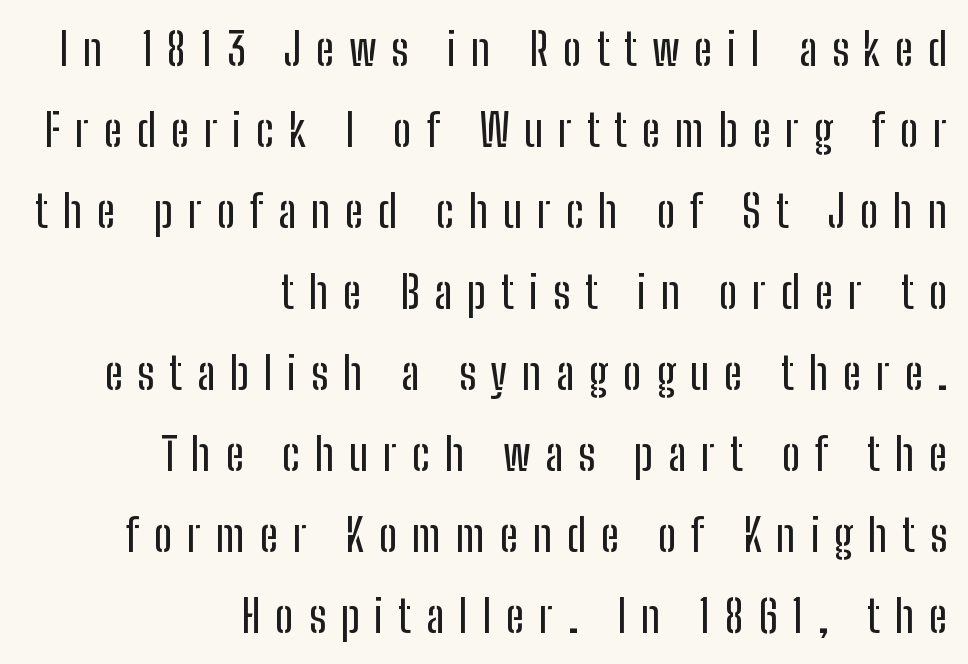
Visually the block forms a straight wall on the right and a jagged coastline on the left. Underlining? Definitely not there. Do the characters align in a grid? No, the font is proportional. Examine the stroke ends and you'll find no serifs.
